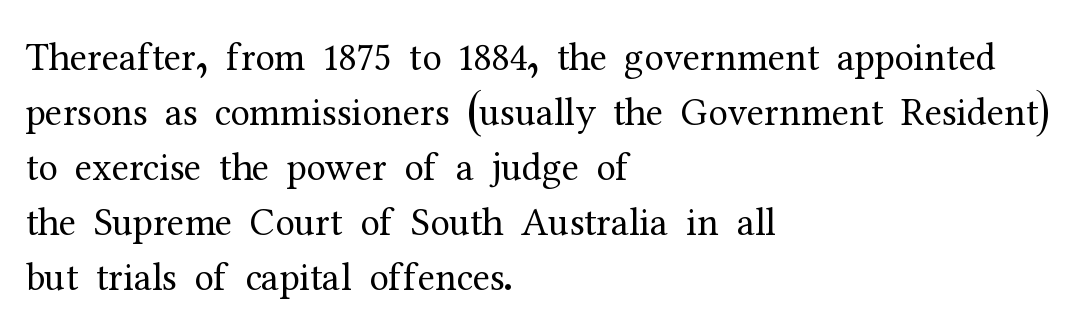
{"serif": "yes", "italic": "no", "bold": "no", "weight": "regular", "width": "normal", "stroke_contrast": "medium", "x_height": "medium", "monospaced": "no", "underline": "no", "align": "left", "line_spacing": "normal", "line_spacing_ratio": 1.41, "letter_spacing": "normal", "letter_spacing_em": 0.0, "glyph_px": 39}
